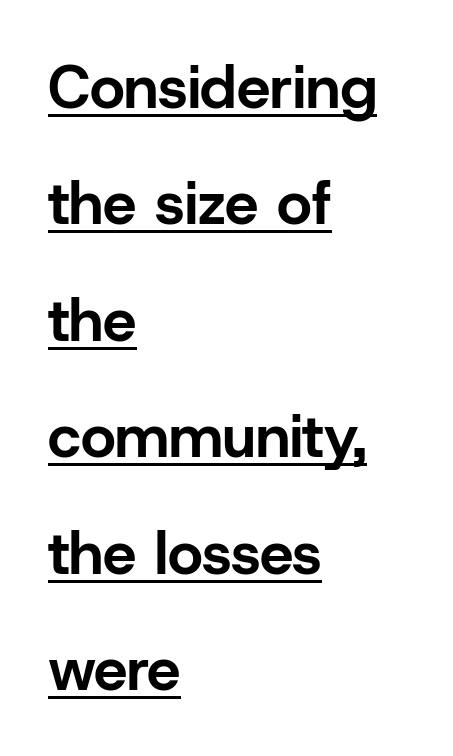
{"serif": "no", "italic": "no", "bold": "yes", "weight": "bold", "width": "normal", "stroke_contrast": "low", "x_height": "medium", "monospaced": "no", "underline": "yes", "align": "left", "line_spacing": "loose", "line_spacing_ratio": 1.94, "letter_spacing": "normal", "letter_spacing_em": 0.0, "glyph_px": 60}
